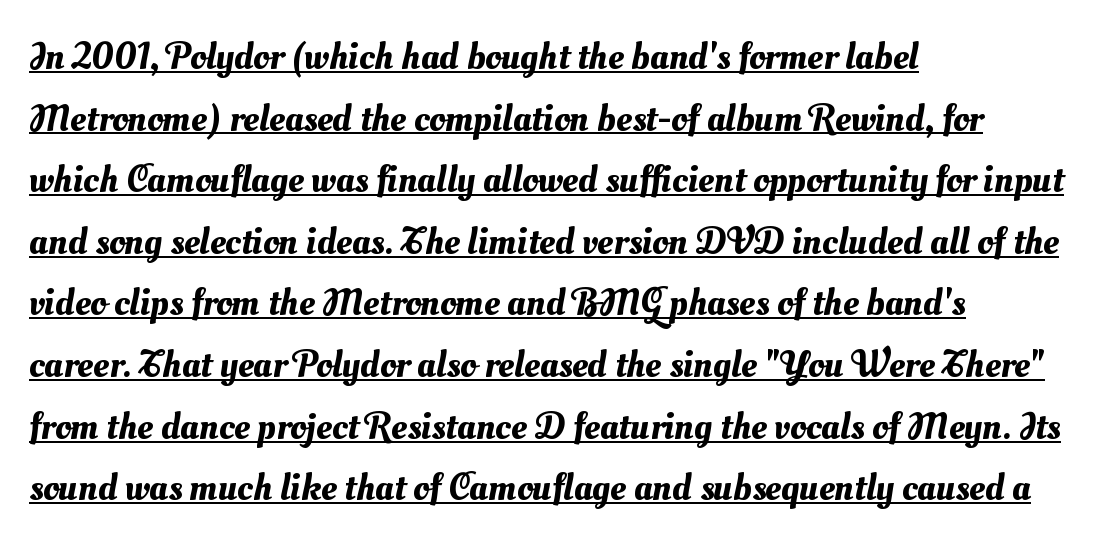
Q: Is the text underlined? A: Yes.
Q: How is the paragraph aligned? A: Left-aligned.
Q: Is the spacing between letters normal or unusually wide? A: Normal.
Q: Is the spacing between lines tight, normal or loose? A: Normal.
Q: Width (condensed, normal, or wide)? A: Normal.
Q: Stroke contrast? A: Medium.
Q: x-height? A: Small.
Q: Monospaced? A: No.
